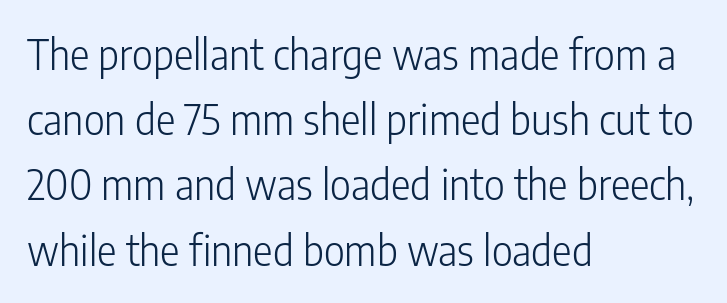
No chunkiness to these letters — they're not bold. Do the characters align in a grid? No, the font is proportional. A student would call this left alignment; a typographer would say flush left, rag right. Unlike italic type, these characters show no tilt at all. Letterform terminals end flat and unadorned throughout the passage.
